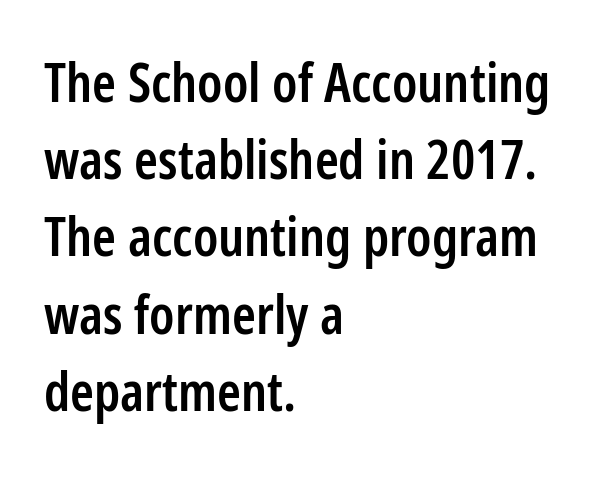
The image shows 54 px semibold, condensed sans-serif type, upright; set left-aligned, normal line spacing (1.43x), normal letter spacing, not underlined; low stroke contrast and a medium x-height.
